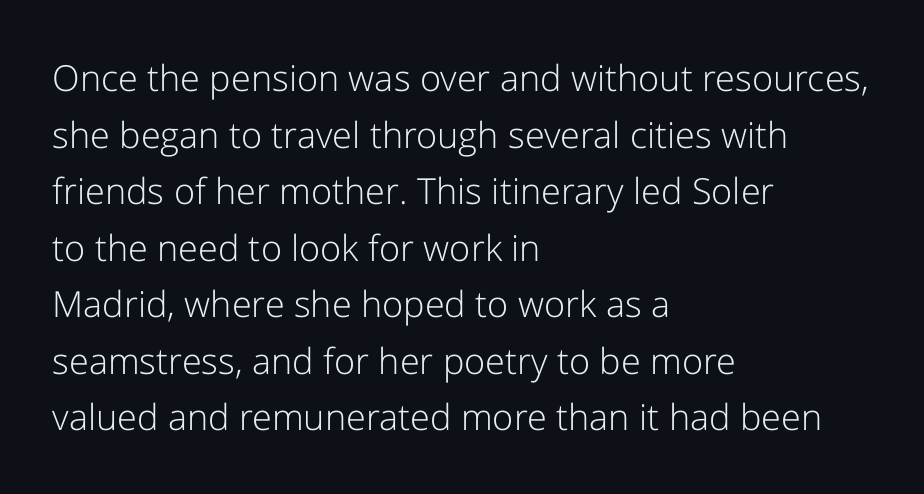
Tracking value appears to be zero — textbook default spacing. The passage shown is typed in a proportional face where columns would drift. The rag falls on the right side of this text block. Typographically, this falls in the sans-serif category.
